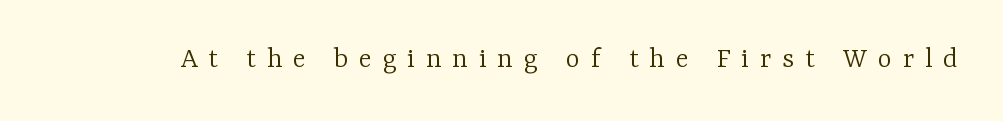
Each stroke keeps to a modest, everyday thickness or less. Rule under the text: the space is simply empty. Look at the bottom of the vertical strokes: they flare into serifs here. Every stem runs plumb, perpendicular to the baseline.
